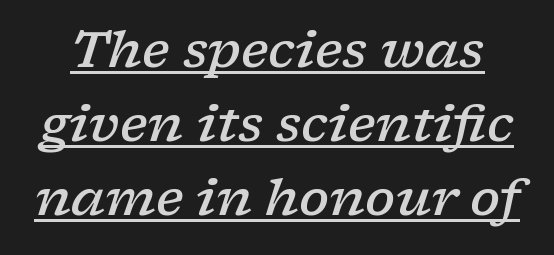
{"serif": "yes", "italic": "yes", "lean": "right", "slant_degrees": 17, "bold": "semi", "weight": "semibold", "width": "wide", "stroke_contrast": "low", "x_height": "medium", "monospaced": "no", "underline": "yes", "line_spacing": "normal", "line_spacing_ratio": 1.48, "letter_spacing": "normal", "letter_spacing_em": 0.0, "glyph_px": 50}
